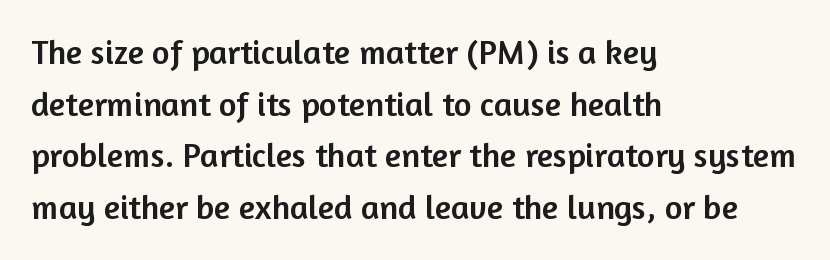
The image shows 34 px sans-serif type, upright; set left-aligned, normal line spacing (1.52x), normal letter spacing, not underlined; low stroke contrast and a medium x-height.
